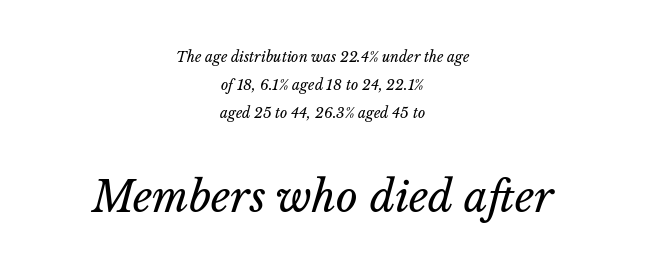
You get the small type first, then a jump to larger type. Think standard paragraph weight, or any step lighter than that. If you drew a line through each stem, it would be angled. One-word summary of the alignment: center.
